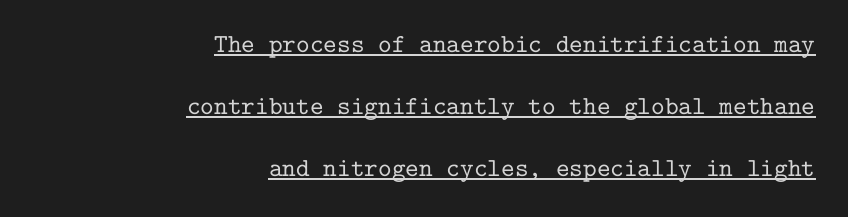
Glyph-to-glyph distance matches everyday printed text. Visually the block forms a straight wall on the right and a jagged coastline on the left. Posture: upright roman. A great deal of white space separates one row of letters from the next. Notice how a bar underscores the lettering throughout.
